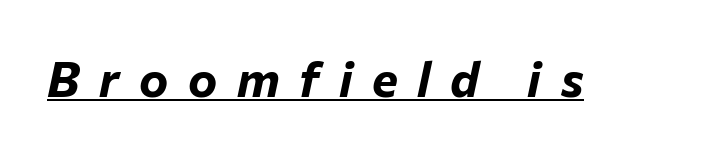
{"italic": "yes", "lean": "right", "slant_degrees": 12, "bold": "yes", "weight": "bold", "width": "normal", "stroke_contrast": "low", "x_height": "medium", "monospaced": "no", "underline": "yes", "letter_spacing": "wide", "letter_spacing_em": 0.4, "glyph_px": 49}
